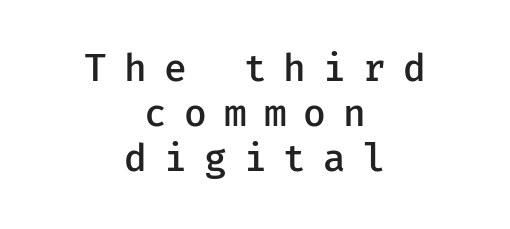
The image shows 37 px semibold sans-serif type, upright, monospaced; set centered, line spacing 1.21x, unusually wide letter spacing (+0.46 em), not underlined; low stroke contrast and a medium x-height.
